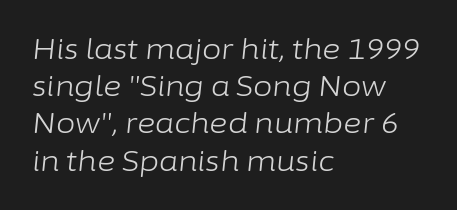
{"italic": "yes", "lean": "right", "slant_degrees": 6, "bold": "no", "weight": "light", "width": "normal", "stroke_contrast": "low", "x_height": "medium", "monospaced": "no", "underline": "no", "align": "left", "line_spacing": "normal", "line_spacing_ratio": 1.33, "letter_spacing": "normal", "letter_spacing_em": 0.0, "glyph_px": 28}
